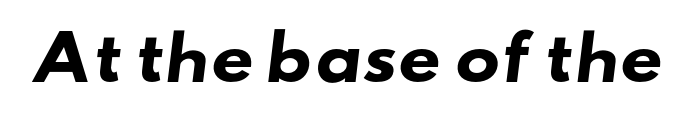
Q: Is the text bold? A: Yes.
Q: Is the typeface a serif or a sans-serif typeface? A: Sans-serif.
Q: Is the text underlined? A: No.
Q: Is the spacing between letters normal or unusually wide? A: Normal.
Q: Width (condensed, normal, or wide)? A: Wide.
Q: Stroke contrast? A: Low.
Q: x-height? A: Small.
Q: Monospaced? A: No.
